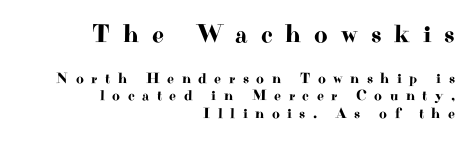
The image shows 26 px text type, upright; set right-aligned, line spacing 1.16x, unusually wide letter spacing (+0.5 em), not underlined; the first (top) block is 1.73x larger.
